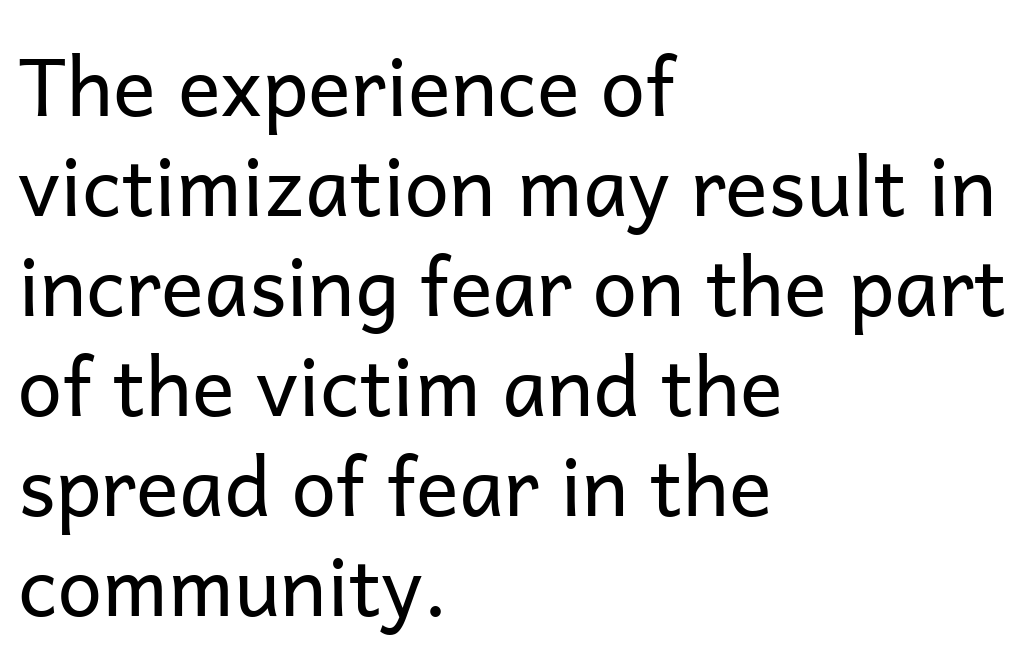
The image shows 80 px regular-weight sans-serif type, upright; set left-aligned, normal line spacing (1.25x), normal letter spacing, not underlined; low stroke contrast and a medium x-height.
